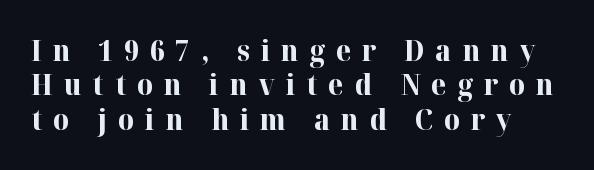
The image shows 28 px bold serif type, upright; set line spacing 1.23x, unusually wide letter spacing (+0.39 em), not underlined; high stroke contrast and a medium x-height.
